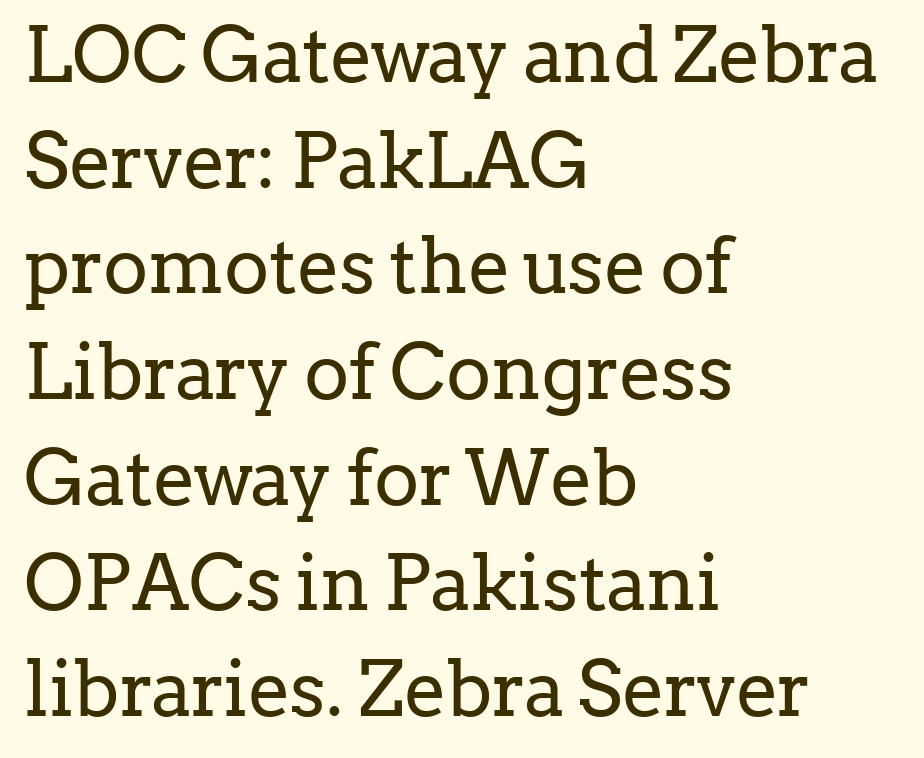
The image shows 76 px regular-weight serif type, upright; set left-aligned, normal line spacing (1.39x), normal letter spacing, not underlined; low stroke contrast and a medium x-height.
